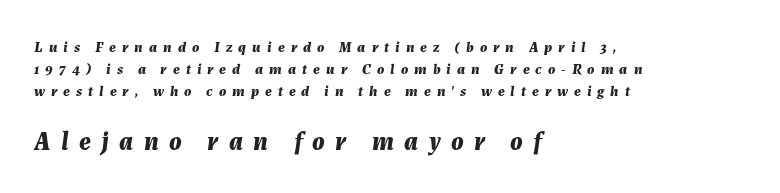
{"italic": "yes", "lean": "right", "slant_degrees": 7, "bold": "yes", "underline": "no", "align": "left", "line_spacing": "normal", "line_spacing_ratio": 1.46, "letter_spacing": "wide", "letter_spacing_em": 0.4, "larger_block": "second", "size_ratio": 1.73, "glyph_px": 26}
